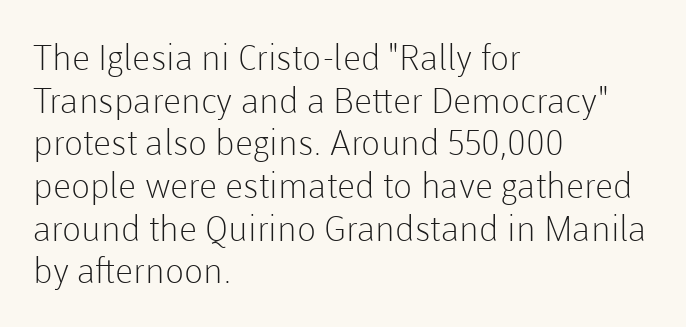
The image shows 35 px light sans-serif type, upright; set left-aligned, line spacing 1.22x, normal letter spacing, not underlined; low stroke contrast and a medium x-height.
